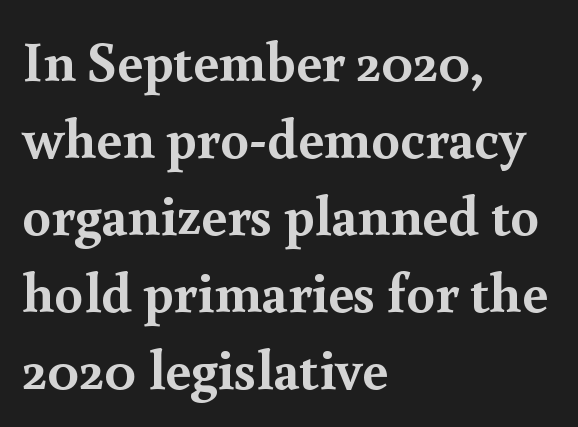
The image shows 57 px semibold serif type, upright; set left-aligned, normal line spacing (1.35x), normal letter spacing, not underlined; a small x-height.
